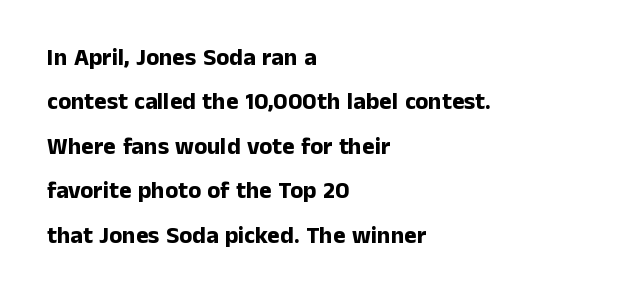
Q: Is the text bold? A: Yes.
Q: Is the text italic (slanted)? A: No, it is upright.
Q: Is the text underlined? A: No.
Q: How is the paragraph aligned? A: Left-aligned.
Q: Is the spacing between letters normal or unusually wide? A: Normal.
